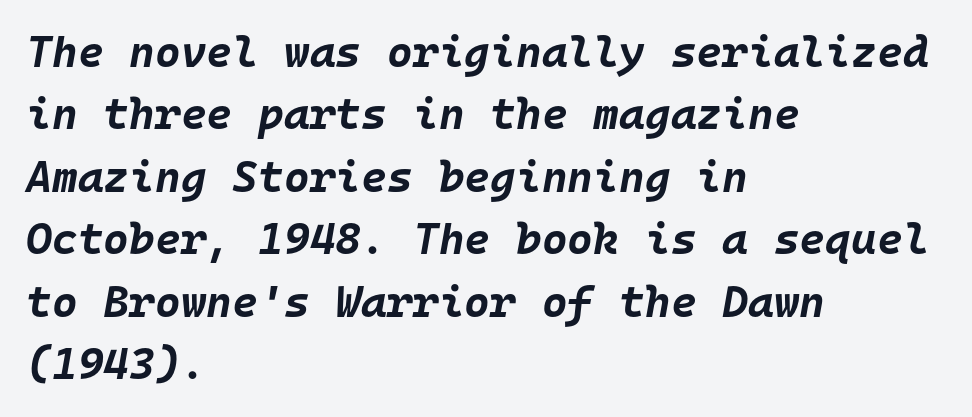
Q: Is the text bold? A: Yes.
Q: Is the text italic (slanted)? A: Yes, it leans right by about 10 degrees.
Q: Is the text underlined? A: No.
Q: How is the paragraph aligned? A: Left-aligned.
Q: Is the spacing between letters normal or unusually wide? A: Normal.
Q: Is the spacing between lines tight, normal or loose? A: Normal.
Q: Width (condensed, normal, or wide)? A: Normal.
Q: Stroke contrast? A: Low.
Q: x-height? A: Large.
Q: Monospaced? A: Yes.
